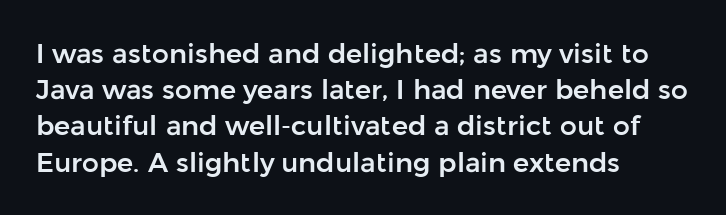
{"italic": "no", "underline": "no", "align": "left", "line_spacing": "normal", "line_spacing_ratio": 1.34, "letter_spacing": "normal", "letter_spacing_em": 0.0, "glyph_px": 27}
